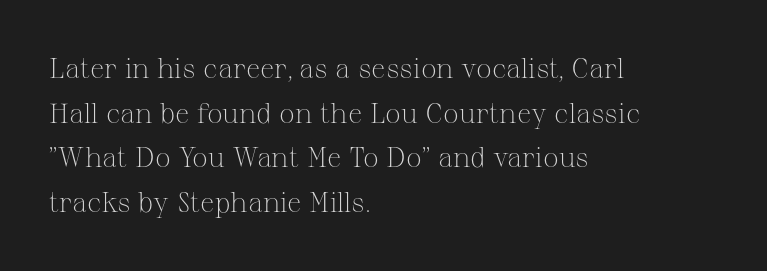
Q: Is the text bold? A: No.
Q: Is the text italic (slanted)? A: No, it is upright.
Q: Is the typeface a serif or a sans-serif typeface? A: Serif.
Q: Is the text underlined? A: No.
Q: How is the paragraph aligned? A: Left-aligned.
Q: Is the spacing between letters normal or unusually wide? A: Normal.
Q: Is the spacing between lines tight, normal or loose? A: Normal.
Q: Width (condensed, normal, or wide)? A: Normal.
Q: Stroke contrast? A: Medium.
Q: x-height? A: Medium.
Q: Monospaced? A: No.
